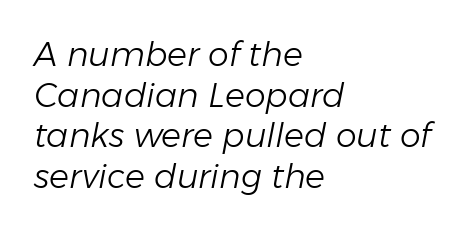
Q: Is the text bold? A: No.
Q: Is the text italic (slanted)? A: Yes, it leans right by about 11 degrees.
Q: Is the text underlined? A: No.
Q: How is the paragraph aligned? A: Left-aligned.
Q: Is the spacing between letters normal or unusually wide? A: Normal.
Q: Width (condensed, normal, or wide)? A: Normal.
Q: Stroke contrast? A: Low.
Q: x-height? A: Medium.
Q: Monospaced? A: No.
